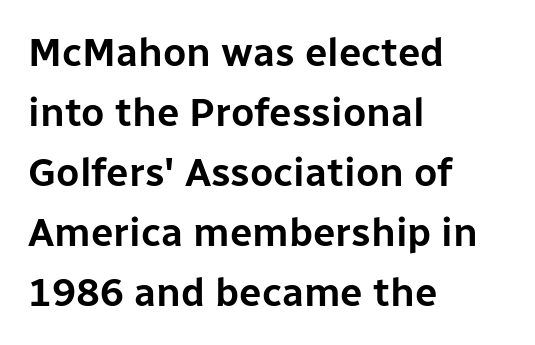
{"serif": "no", "italic": "no", "width": "normal", "stroke_contrast": "low", "x_height": "medium", "monospaced": "no", "underline": "no", "align": "left", "line_spacing": "normal", "line_spacing_ratio": 1.5, "letter_spacing": "normal", "letter_spacing_em": 0.0, "glyph_px": 40}
